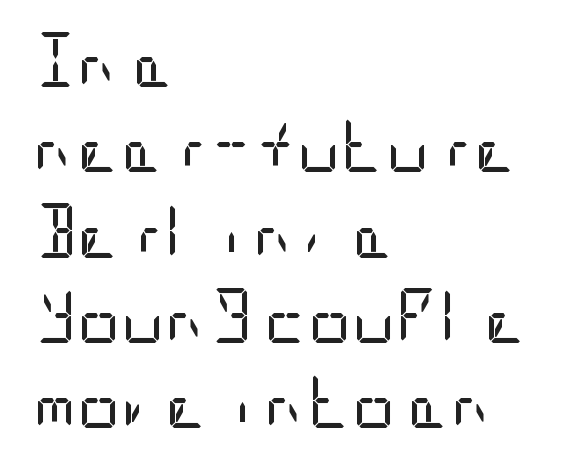
{"serif": "no", "italic": "no", "bold": "no", "weight": "regular", "width": "condensed", "stroke_contrast": "low", "x_height": "large", "underline": "no", "align": "left", "line_spacing": "normal", "line_spacing_ratio": 1.58, "letter_spacing": "normal", "letter_spacing_em": 0.0, "glyph_px": 54}
